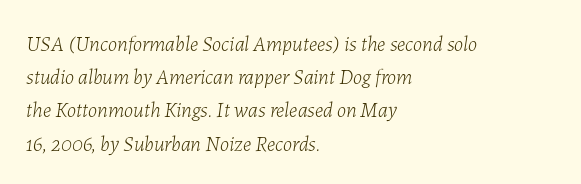
The image shows 21 px text type, italic (leaning right); set left-aligned, normal line spacing (1.58x), normal letter spacing, not underlined.
